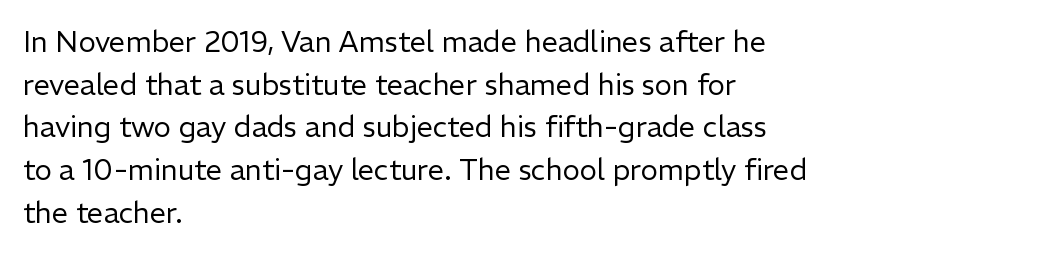
The specimen omits any rule beneath the text block's lines. This is sans-serif lettering, the kind often seen on screens and signage. Horizontally, the lines are justified to the leading edge only. Evenly set lines give the paragraph a standard silhouette. The specimen reads as upright at a glance. Stroke mass is kept to a normal reading level or below.
